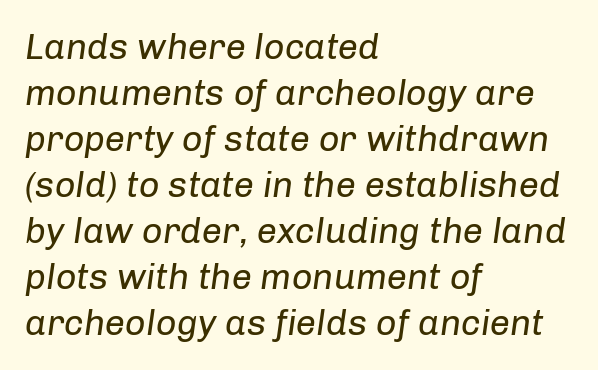
Q: Is the text bold? A: No.
Q: Is the text italic (slanted)? A: Yes, it leans right by about 8 degrees.
Q: Is the text underlined? A: No.
Q: How is the paragraph aligned? A: Left-aligned.
Q: Is the spacing between letters normal or unusually wide? A: Normal.
Q: Is the spacing between lines tight, normal or loose? A: Normal.
Q: Width (condensed, normal, or wide)? A: Normal.
Q: Stroke contrast? A: Low.
Q: x-height? A: Medium.
Q: Monospaced? A: No.
